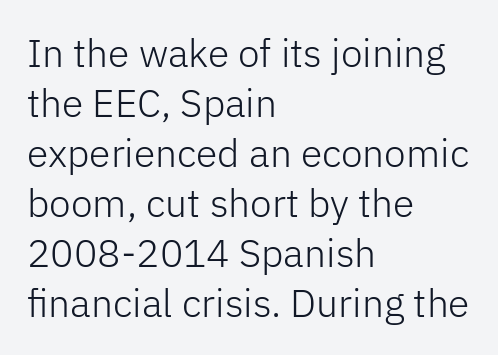
Q: Is the text bold? A: No.
Q: Is the text italic (slanted)? A: No, it is upright.
Q: Is the typeface a serif or a sans-serif typeface? A: Sans-serif.
Q: Is the text underlined? A: No.
Q: How is the paragraph aligned? A: Left-aligned.
Q: Is the spacing between letters normal or unusually wide? A: Normal.
Q: Is the spacing between lines tight, normal or loose? A: Normal.
Q: Width (condensed, normal, or wide)? A: Normal.
Q: Stroke contrast? A: Low.
Q: x-height? A: Medium.
Q: Monospaced? A: No.
